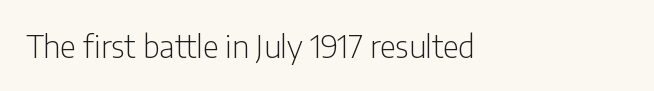
{"serif": "no", "italic": "no", "bold": "no", "weight": "light", "width": "condensed", "stroke_contrast": "low", "x_height": "medium", "monospaced": "no", "underline": "no", "align": "left", "letter_spacing": "normal", "letter_spacing_em": 0.0, "glyph_px": 31}
